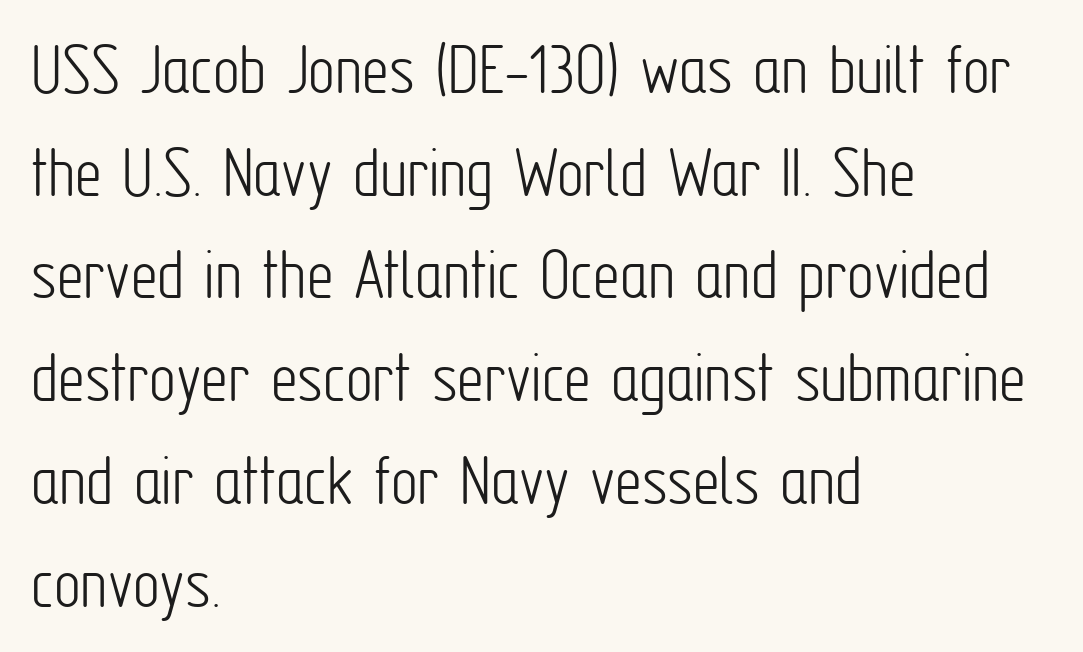
The image shows 75 px light, condensed sans-serif type, upright; set left-aligned, normal line spacing (1.37x), normal letter spacing, not underlined; low stroke contrast and a medium x-height.
